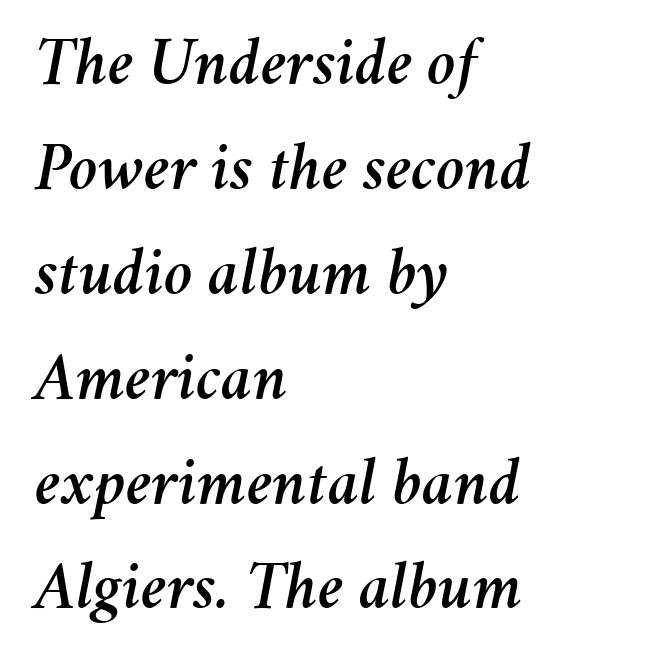
The image shows 69 px text type, italic (leaning right); set left-aligned, normal line spacing (1.52x), normal letter spacing, not underlined; medium stroke contrast and a medium x-height.
